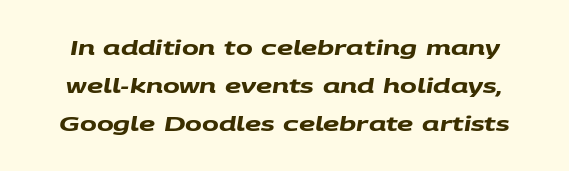
{"bold": "yes", "underline": "no", "line_spacing_ratio": 1.89, "letter_spacing": "normal", "letter_spacing_em": 0.0, "glyph_px": 20}
